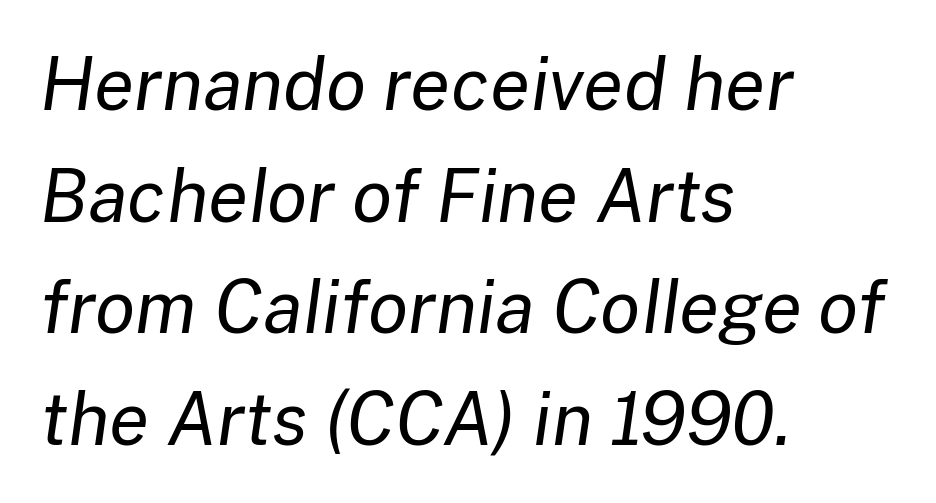
The image shows 73 px regular-weight type, italic (leaning right); set left-aligned, normal line spacing (1.53x), normal letter spacing, not underlined; low stroke contrast and a medium x-height.
